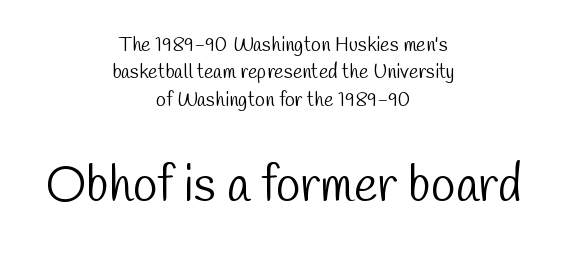
{"serif": "no", "bold": "no", "weight": "light", "width": "condensed", "stroke_contrast": "low", "x_height": "medium", "monospaced": "no", "underline": "no", "align": "center", "line_spacing": "normal", "line_spacing_ratio": 1.37, "letter_spacing": "normal", "letter_spacing_em": 0.0, "larger_block": "second", "size_ratio": 2.5, "glyph_px": 50}
